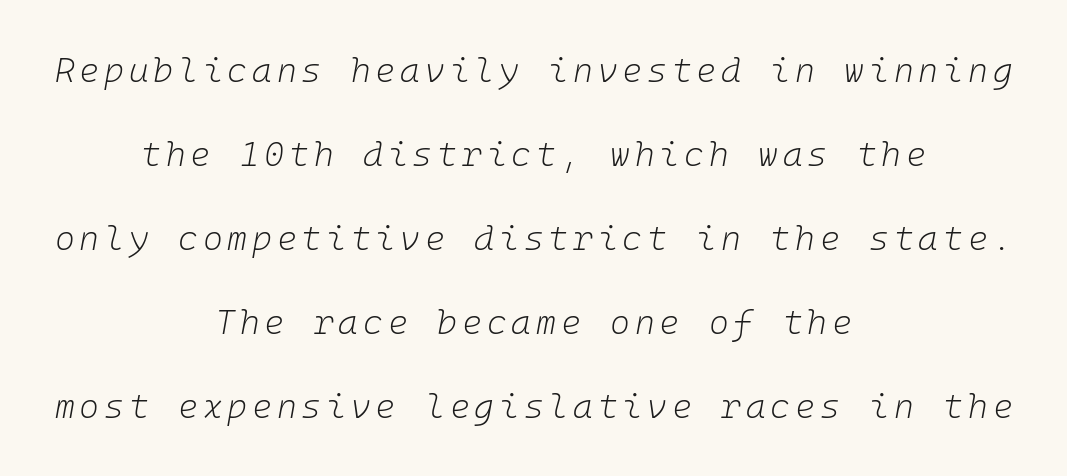
The image shows 34 px light type, italic (leaning right); set centered, loose line spacing (2.47x), not underlined; low stroke contrast and a medium x-height.
